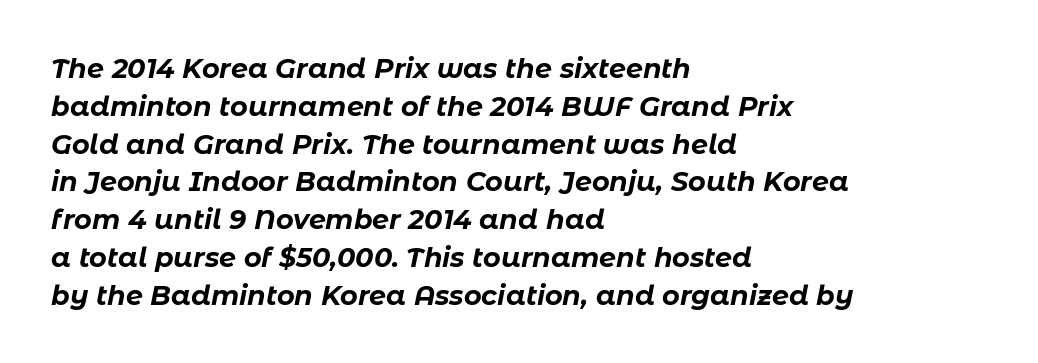
Strokes here are thick enough to call this a true bold. The horizontal fit of the characters is conventional and even. Alignment: flush left. Quick note: underline off. The lines sit at an ordinary, default distance from one another.
